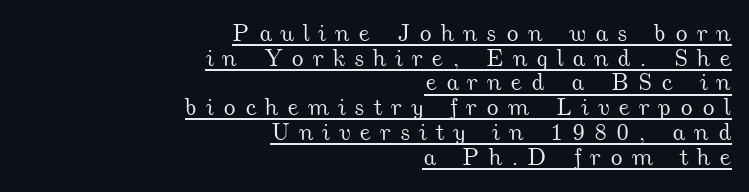
{"underline": "yes", "align": "right", "line_spacing": "tight", "line_spacing_ratio": 1.03, "letter_spacing": "wide", "letter_spacing_em": 0.36, "glyph_px": 24}
